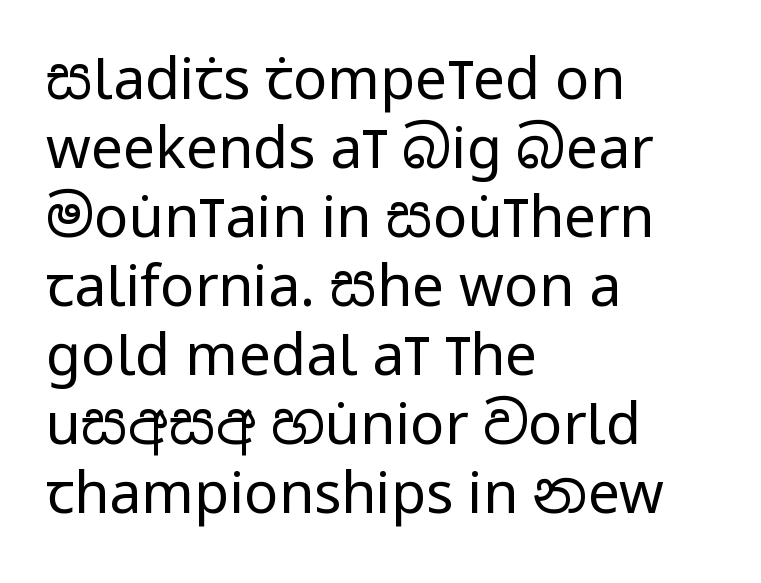
The image shows 57 px regular-weight, condensed sans-serif type, upright; set left-aligned, line spacing 1.21x, normal letter spacing, not underlined; low stroke contrast and a large x-height.
